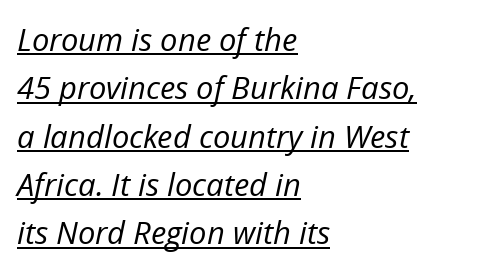
Caption: lettering with a line underneath. Inter-character spacing is left at the font's built-in metrics. The letters are slanted; this is an italic face. Think of a printed novel: that variable character pitch is what you see here.
